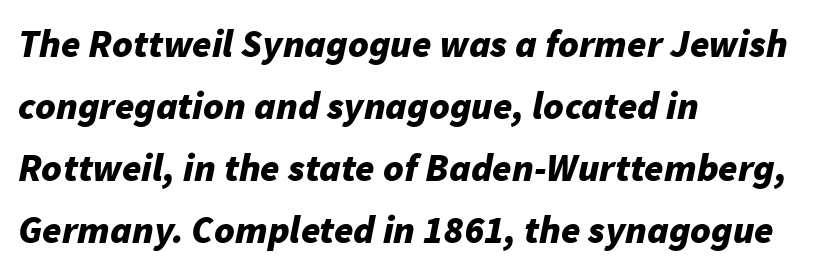
The characters look thick and weighty, a clear bold. The string is rendered with underlining switched off. Proportional: the letters do not fall into vertical columns. The text carries the slant typical of an italic or oblique font. Honestly, the letter spacing is just normal — you wouldn't notice it. Line starts are locked; line ends wander.
